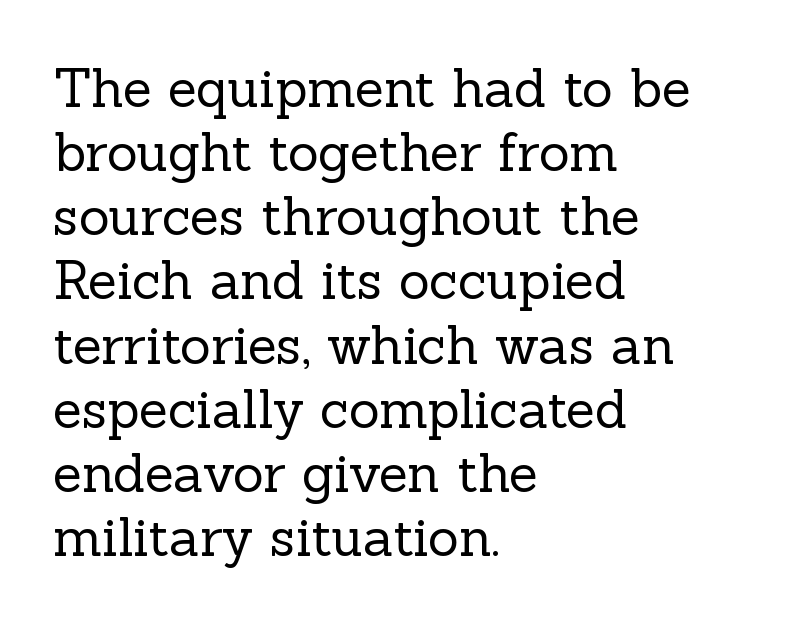
Q: Is the text bold? A: No.
Q: Is the text italic (slanted)? A: No, it is upright.
Q: Is the typeface a serif or a sans-serif typeface? A: Serif.
Q: Is the text underlined? A: No.
Q: How is the paragraph aligned? A: Left-aligned.
Q: Is the spacing between letters normal or unusually wide? A: Normal.
Q: Width (condensed, normal, or wide)? A: Normal.
Q: x-height? A: Medium.
Q: Monospaced? A: No.
